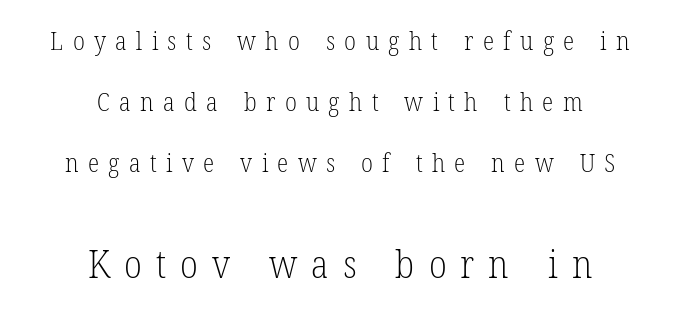
Q: Is the text bold? A: No.
Q: Is the text italic (slanted)? A: No, it is upright.
Q: Is the typeface a serif or a sans-serif typeface? A: Serif.
Q: Is the text underlined? A: No.
Q: How is the paragraph aligned? A: Centered.
Q: Is the spacing between letters normal or unusually wide? A: Unusually wide.
Q: Is the spacing between lines tight, normal or loose? A: Loose.
Q: Which block of text is set in a larger size, the first (top) or the second (bottom)? A: The second (bottom) one.
Q: Width (condensed, normal, or wide)? A: Condensed.
Q: Stroke contrast? A: Low.
Q: x-height? A: Medium.
Q: Monospaced? A: No.
